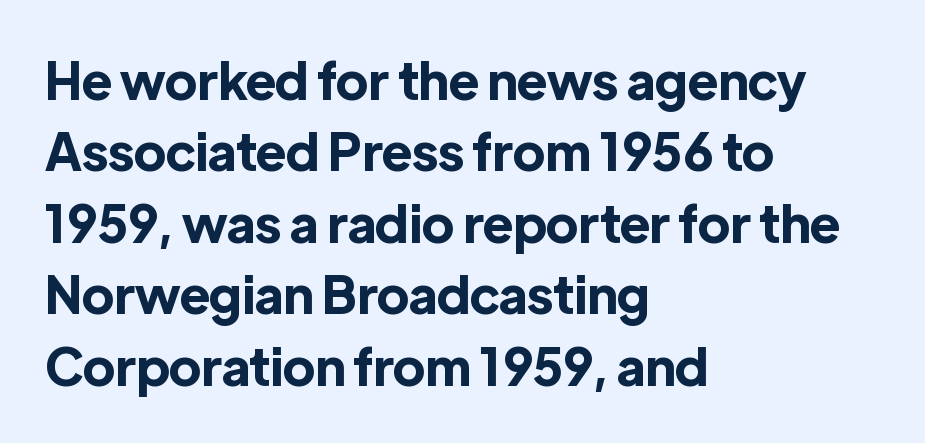
The image shows 51 px bold sans-serif type, upright; set left-aligned, normal line spacing (1.4x), normal letter spacing, not underlined; a medium x-height.
